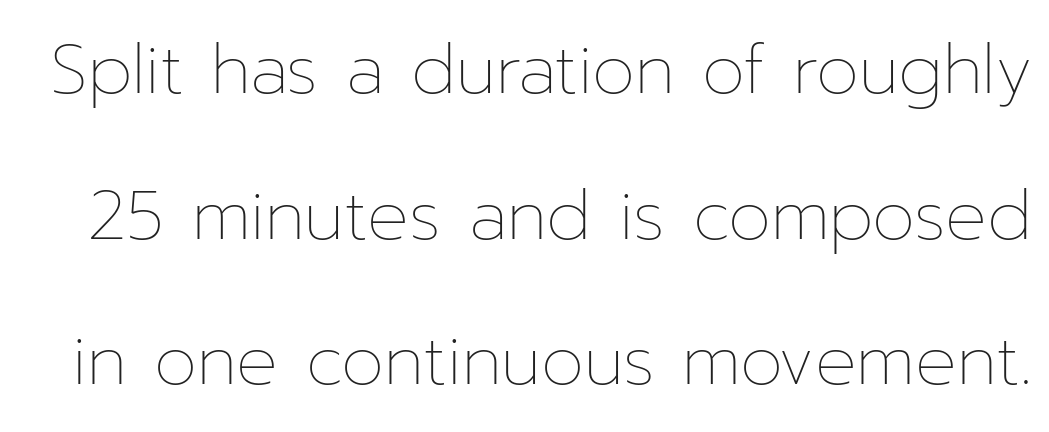
The image shows 69 px thin type, upright; set loose line spacing (2.11x), normal letter spacing, not underlined; low stroke contrast and a medium x-height.
